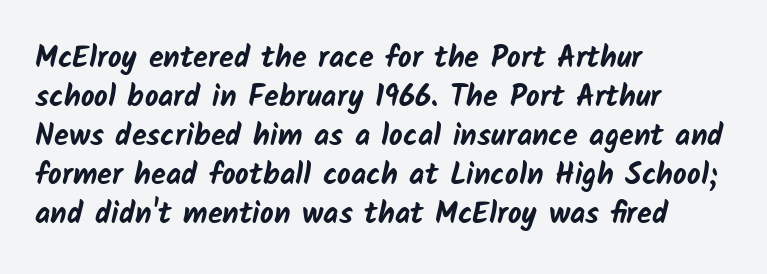
Letterform terminals end flat and unadorned throughout the passage. What weight is shown? A full bold with thick strokes. Descender tails drop into unmarked territory. The typesetter chose a ragged-right arrangement here. The letterforms sit shoulder to shoulder at normal distance.
